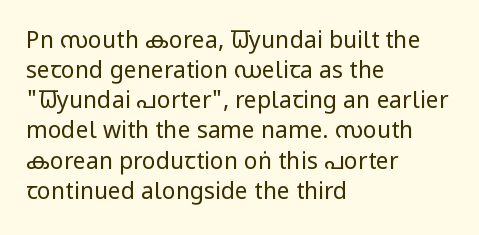
{"italic": "no", "bold": "no", "underline": "no", "align": "left", "line_spacing": "normal", "line_spacing_ratio": 1.31, "letter_spacing": "normal", "letter_spacing_em": 0.0, "glyph_px": 23}
